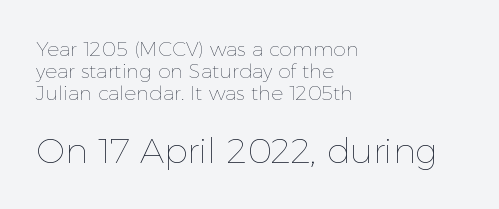
Varying glyph widths throughout — classic text-font behaviour. On a weight scale, this lands at 450 or below. Line starts are locked; line ends wander. Regarding leading, the lines here are crowded together. Posture: vertical. The rendering enlarges the type as you move from the upper chunk to the lower.
